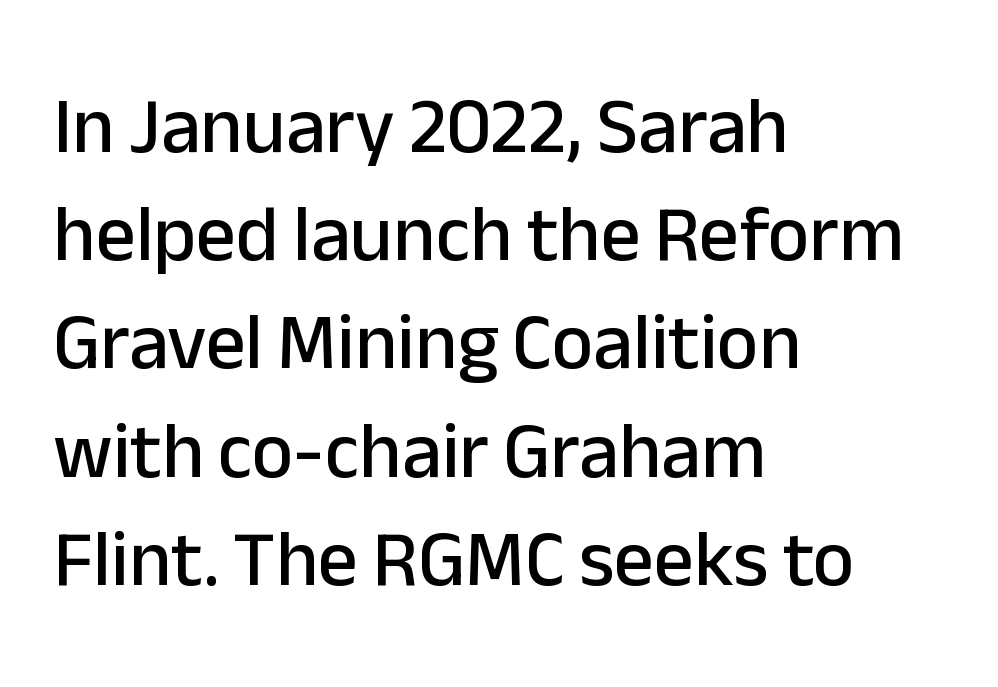
The image shows 79 px sans-serif type, upright; set left-aligned, normal line spacing (1.37x), normal letter spacing, not underlined; low stroke contrast and a medium x-height.
